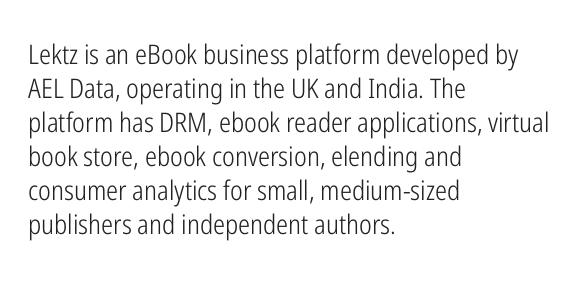
{"italic": "no", "bold": "no", "underline": "no", "align": "left", "line_spacing": "normal", "line_spacing_ratio": 1.26, "letter_spacing": "normal", "letter_spacing_em": 0.0, "glyph_px": 27}
